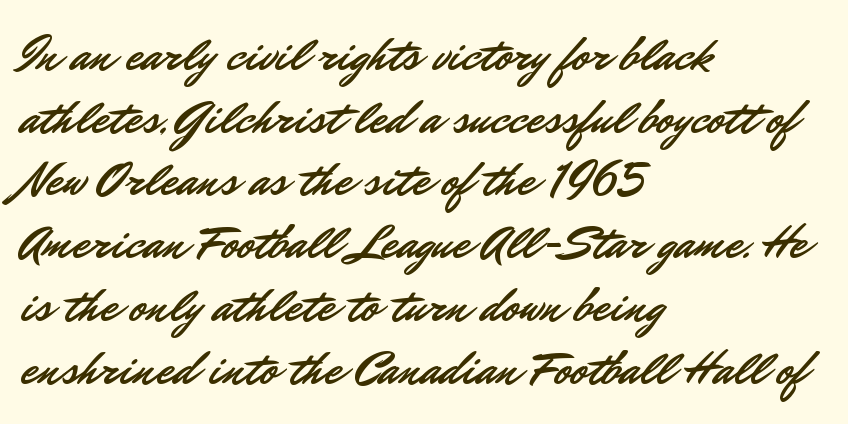
The image shows 49 px sans-serif type; set left-aligned, normal line spacing (1.28x), normal letter spacing, not underlined; low stroke contrast and a small x-height.
